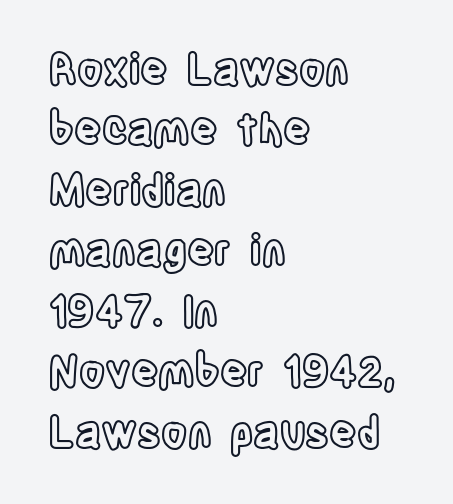
Q: Is the text italic (slanted)? A: No, it is upright.
Q: Is the text underlined? A: No.
Q: How is the paragraph aligned? A: Left-aligned.
Q: Is the spacing between letters normal or unusually wide? A: Normal.
Q: Is the spacing between lines tight, normal or loose? A: Normal.
Q: Width (condensed, normal, or wide)? A: Condensed.
Q: x-height? A: Large.
Q: Monospaced? A: No.
